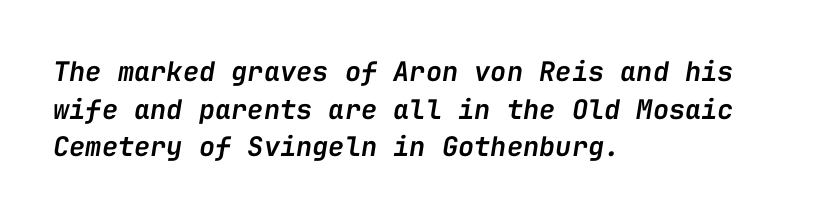
Q: Is the text bold? A: Semi-bold.
Q: Is the text italic (slanted)? A: Yes, it leans right by about 9 degrees.
Q: Is the text underlined? A: No.
Q: How is the paragraph aligned? A: Left-aligned.
Q: Is the spacing between letters normal or unusually wide? A: Normal.
Q: Is the spacing between lines tight, normal or loose? A: Normal.
